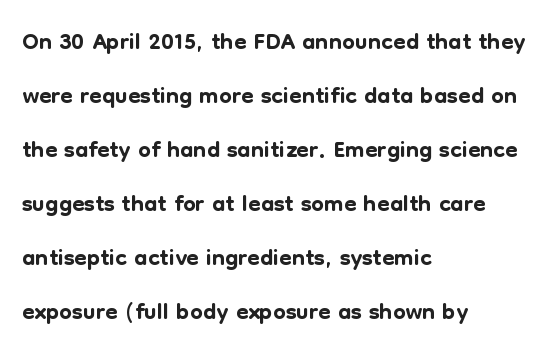
Spacing verdict: proportional, widths tailored to each character. Letterform terminals end flat and unadorned throughout the passage. Is there much room between lines? A standard amount, neither cramped nor airy. The text block is weighted toward the left margin, trailing off unevenly rightward. The specimen omits any rule beneath the text block's lines.
